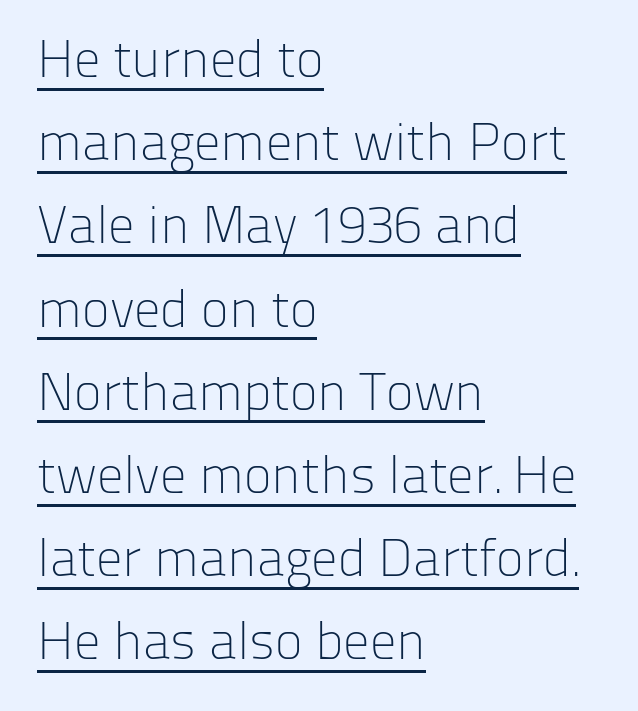
Q: Is the text bold? A: No.
Q: Is the text italic (slanted)? A: No, it is upright.
Q: Is the typeface a serif or a sans-serif typeface? A: Sans-serif.
Q: Is the text underlined? A: Yes.
Q: How is the paragraph aligned? A: Left-aligned.
Q: Is the spacing between letters normal or unusually wide? A: Normal.
Q: Is the spacing between lines tight, normal or loose? A: Normal.
Q: Width (condensed, normal, or wide)? A: Normal.
Q: Stroke contrast? A: Low.
Q: x-height? A: Medium.
Q: Monospaced? A: No.
